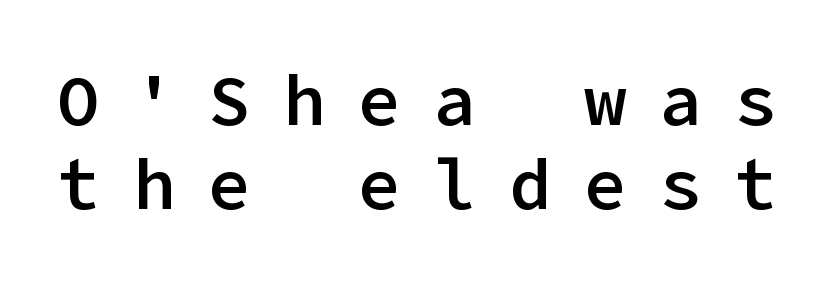
The image shows 71 px semibold sans-serif type, upright; set line spacing 1.19x, unusually wide letter spacing (+0.46 em), not underlined; low stroke contrast and a medium x-height.
